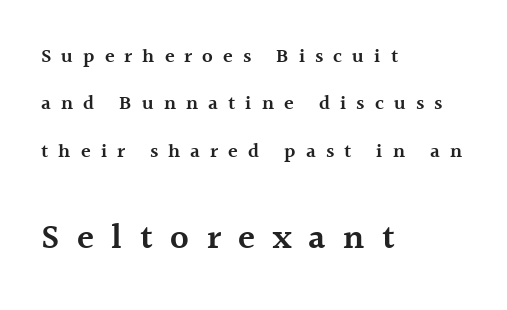
The composition opens small and finishes big. Leading is clearly above the norm, producing a sparse column. Rendered with straight, roman letterforms. Small tapered or slab feet sit at the stroke ends, so this counts as serif. The gaps between neighbouring characters are conspicuously large.
